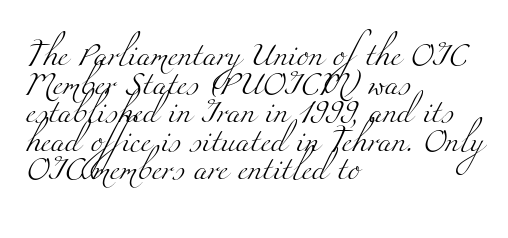
The image shows 23 px text type; set left-aligned, line spacing 1.24x, normal letter spacing, not underlined.
